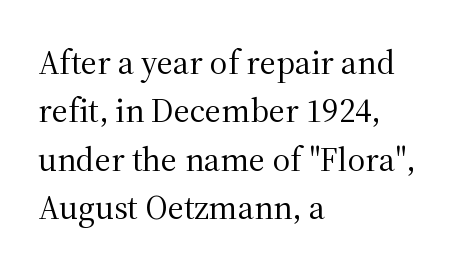
These lines are rendered in a variable-pitch font. What stands out about the letter spacing? Nothing — it is the standard amount. The face looks like a standard text weight, possibly lighter. Whoever set this chose a conventional vertical rhythm.
